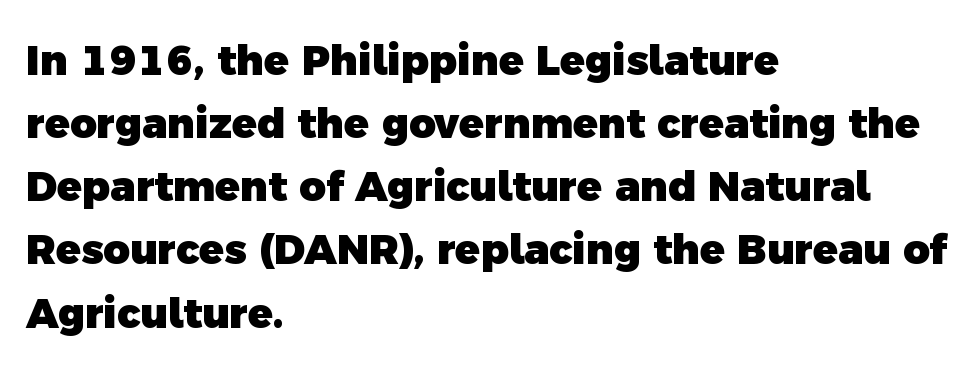
Q: Is the text bold? A: Yes.
Q: Is the typeface a serif or a sans-serif typeface? A: Sans-serif.
Q: Is the text underlined? A: No.
Q: How is the paragraph aligned? A: Left-aligned.
Q: Is the spacing between letters normal or unusually wide? A: Normal.
Q: Is the spacing between lines tight, normal or loose? A: Normal.
Q: Width (condensed, normal, or wide)? A: Normal.
Q: x-height? A: Medium.
Q: Monospaced? A: No.
